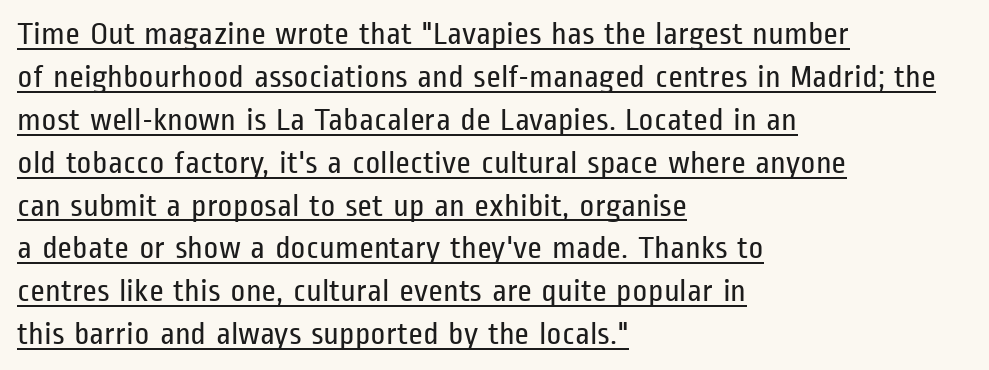
The image shows 32 px regular-weight, condensed sans-serif type, upright; set left-aligned, normal line spacing (1.34x), normal letter spacing, underlined; low stroke contrast and a medium x-height.
